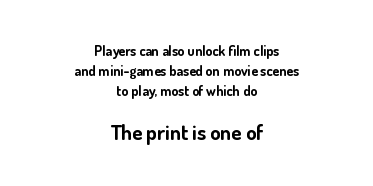
The image shows 21 px bold type, upright; set centered, normal line spacing (1.43x), normal letter spacing, not underlined; the second (bottom) block is 1.5x larger.
